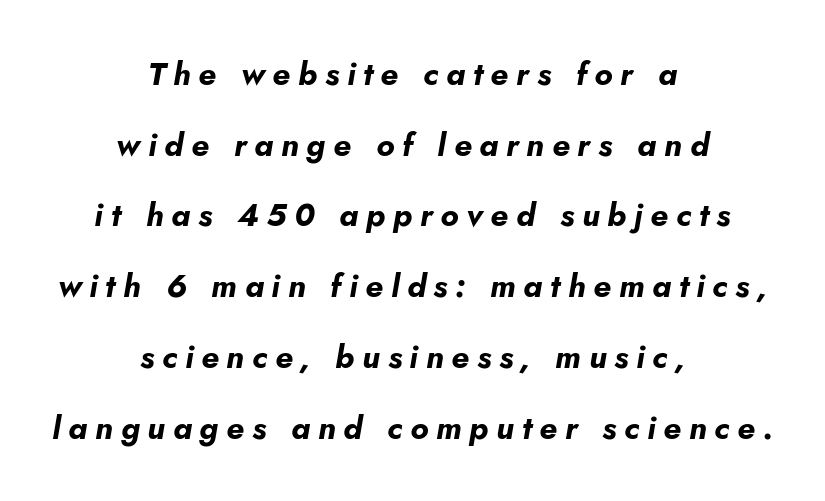
The image shows 32 px bold type, italic (leaning right); set centered, loose line spacing (2.21x), unusually wide letter spacing (+0.24 em), not underlined; low stroke contrast and a small x-height.
